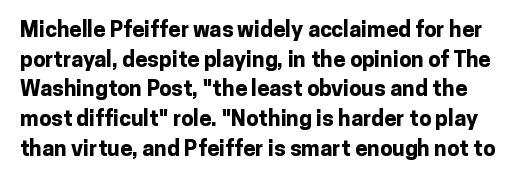
The words here are not underlined. Ordinary non-slanted type is in use. Caption: standard tracking, unaltered. A dark, heavy texture on the line: the type is bold.
